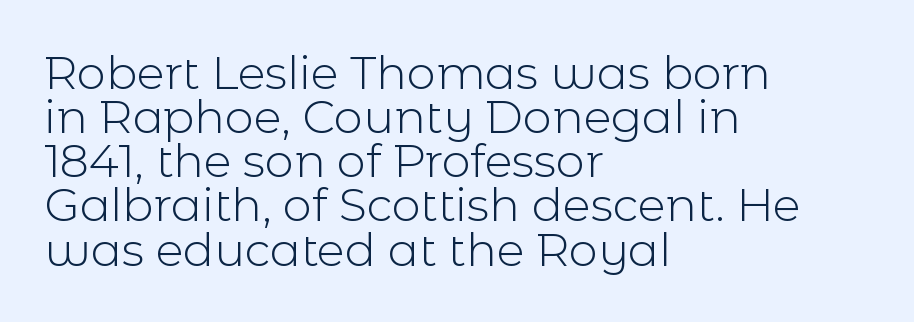
{"serif": "no", "italic": "no", "bold": "no", "weight": "light", "width": "normal", "x_height": "medium", "monospaced": "no", "underline": "no", "align": "left", "line_spacing": "tight", "line_spacing_ratio": 0.96, "letter_spacing": "normal", "letter_spacing_em": 0.0, "glyph_px": 46}
